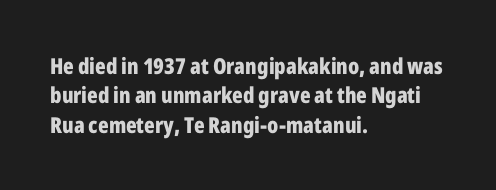
Q: Is the text bold? A: Yes.
Q: Is the text italic (slanted)? A: No, it is upright.
Q: Is the text underlined? A: No.
Q: How is the paragraph aligned? A: Left-aligned.
Q: Is the spacing between letters normal or unusually wide? A: Normal.
Q: Is the spacing between lines tight, normal or loose? A: Normal.
